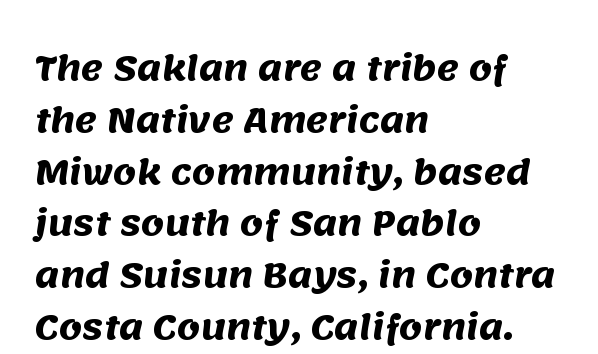
{"serif": "no", "bold": "yes", "weight": "heavy", "width": "normal", "stroke_contrast": "medium", "x_height": "large", "monospaced": "no", "underline": "no", "align": "left", "line_spacing": "normal", "line_spacing_ratio": 1.57, "letter_spacing": "normal", "letter_spacing_em": 0.0, "glyph_px": 33}
